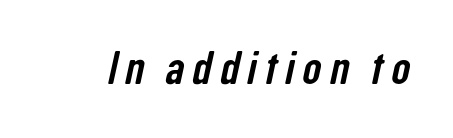
Q: Is the typeface a serif or a sans-serif typeface? A: Sans-serif.
Q: Is the text underlined? A: No.
Q: Width (condensed, normal, or wide)? A: Condensed.
Q: Stroke contrast? A: Low.
Q: x-height? A: Medium.
Q: Monospaced? A: No.
